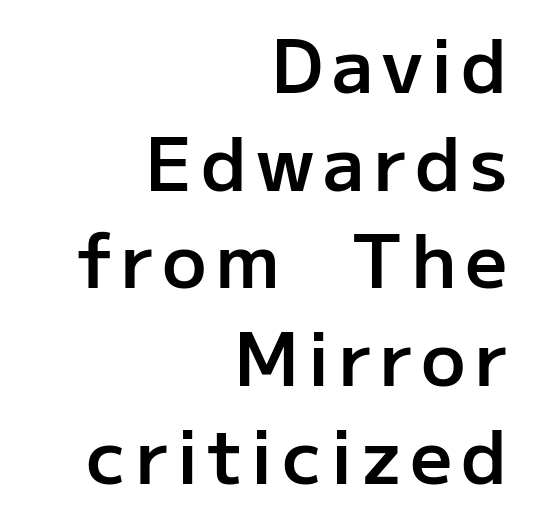
Q: Is the text bold? A: Semi-bold.
Q: Is the text italic (slanted)? A: No, it is upright.
Q: Is the typeface a serif or a sans-serif typeface? A: Sans-serif.
Q: Is the text underlined? A: No.
Q: How is the paragraph aligned? A: Right-aligned.
Q: Is the spacing between lines tight, normal or loose? A: Normal.
Q: Width (condensed, normal, or wide)? A: Normal.
Q: Stroke contrast? A: Low.
Q: x-height? A: Medium.
Q: Monospaced? A: No.
